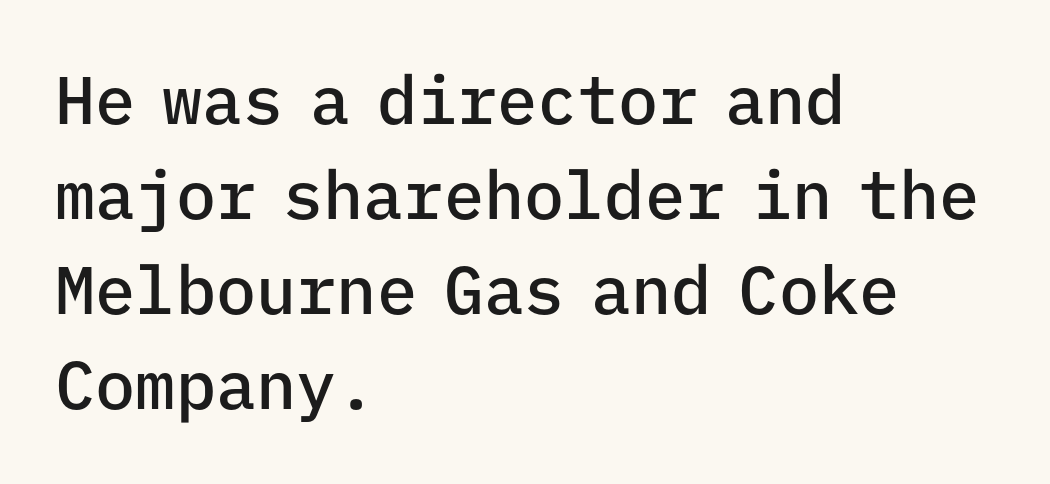
{"serif": "no", "italic": "no", "bold": "semi", "weight": "semibold", "width": "normal", "stroke_contrast": "low", "x_height": "medium", "monospaced": "yes", "underline": "no", "align": "left", "line_spacing": "normal", "line_spacing_ratio": 1.42, "letter_spacing": "normal", "letter_spacing_em": 0.0, "glyph_px": 67}
